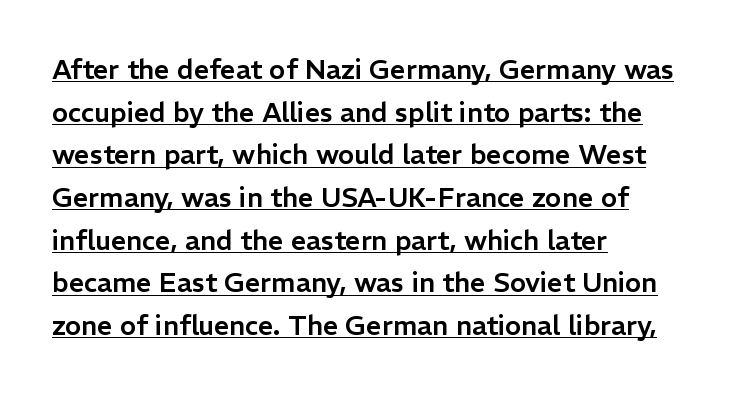
This sample keeps an unexceptional amount of space between lines. A classic flush-left, rag-right setting is used for this passage. If you drew a line through each stem, it would be perfectly vertical. The gaps between neighbouring characters are ordinary and unremarkable. Emphasis is given by a line drawn under the lettering.
